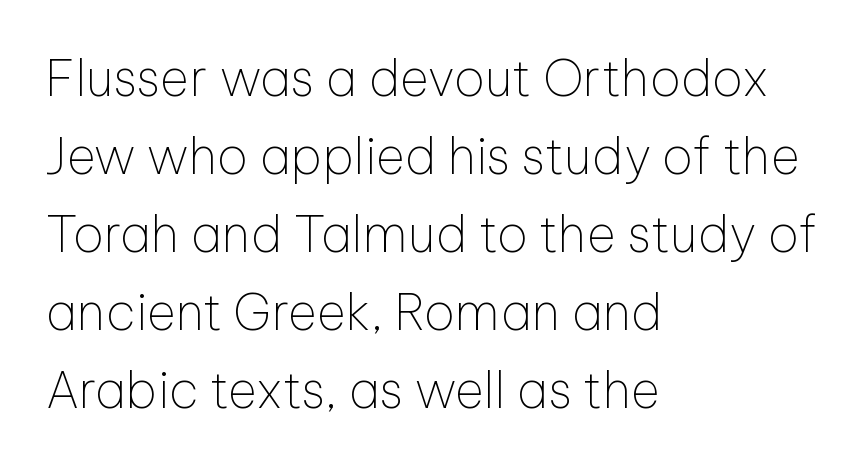
{"serif": "no", "italic": "no", "bold": "no", "weight": "thin", "width": "normal", "stroke_contrast": "low", "x_height": "medium", "monospaced": "no", "underline": "no", "align": "left", "line_spacing": "normal", "line_spacing_ratio": 1.56, "letter_spacing": "normal", "letter_spacing_em": 0.0, "glyph_px": 50}
